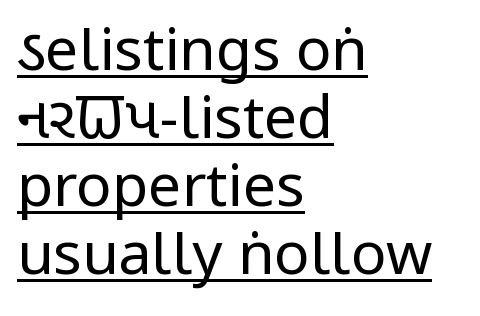
Q: Is the text bold? A: No.
Q: Is the text italic (slanted)? A: No, it is upright.
Q: Is the typeface a serif or a sans-serif typeface? A: Sans-serif.
Q: Is the text underlined? A: Yes.
Q: How is the paragraph aligned? A: Left-aligned.
Q: Is the spacing between letters normal or unusually wide? A: Normal.
Q: Is the spacing between lines tight, normal or loose? A: Tight.
Q: Width (condensed, normal, or wide)? A: Condensed.
Q: Stroke contrast? A: Low.
Q: x-height? A: Large.
Q: Monospaced? A: No.
